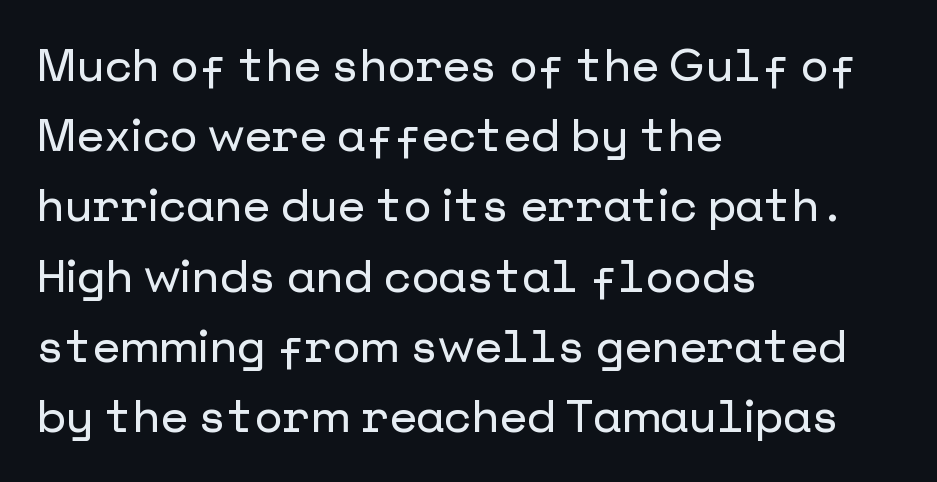
Q: Is the text italic (slanted)? A: No, it is upright.
Q: Is the typeface a serif or a sans-serif typeface? A: Sans-serif.
Q: Is the text underlined? A: No.
Q: How is the paragraph aligned? A: Left-aligned.
Q: Is the spacing between letters normal or unusually wide? A: Normal.
Q: Is the spacing between lines tight, normal or loose? A: Normal.
Q: Width (condensed, normal, or wide)? A: Normal.
Q: Stroke contrast? A: Low.
Q: x-height? A: Medium.
